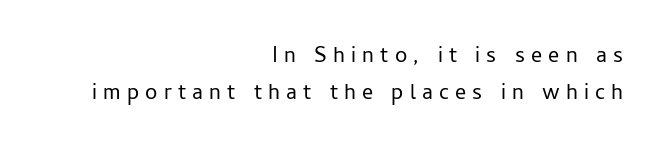
Q: Is the text bold? A: No.
Q: Is the text italic (slanted)? A: No, it is upright.
Q: Is the text underlined? A: No.
Q: How is the paragraph aligned? A: Right-aligned.
Q: Is the spacing between letters normal or unusually wide? A: Unusually wide.
Q: Is the spacing between lines tight, normal or loose? A: Normal.
